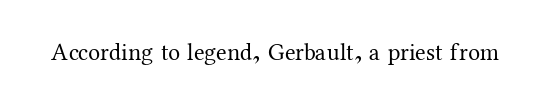
Q: Is the text bold? A: No.
Q: Is the text italic (slanted)? A: No, it is upright.
Q: Is the text underlined? A: No.
Q: Is the spacing between letters normal or unusually wide? A: Normal.
